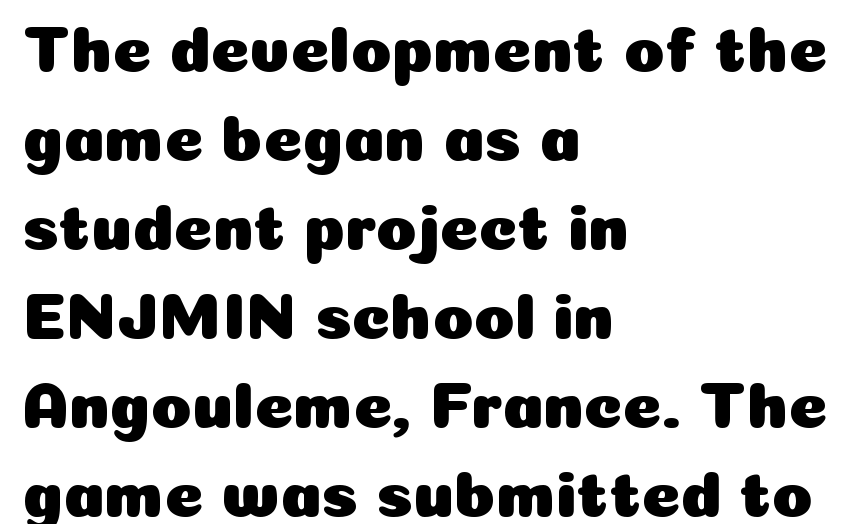
The rendering uses natural spacing where letterforms have individual widths. The passage shown is not underscored anywhere. The designer left line spacing at the default. Note: no serifs on the glyphs. This rendering leaves character spacing at its baseline value. The paragraph has a hard left edge and a soft right edge.
